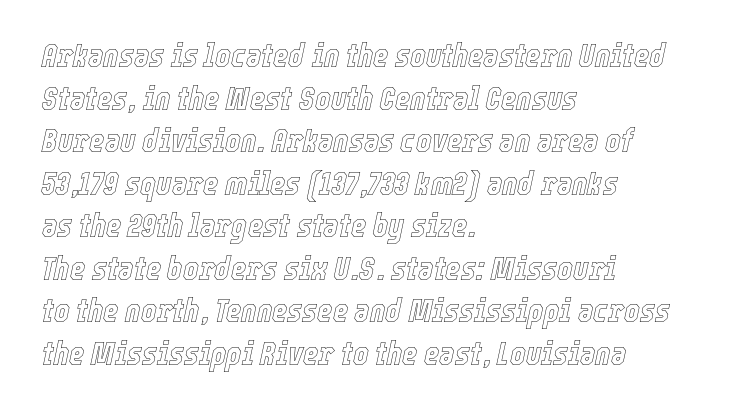
{"italic": "yes", "lean": "right", "slant_degrees": 12, "width": "condensed", "x_height": "medium", "monospaced": "no", "underline": "no", "align": "left", "line_spacing": "normal", "line_spacing_ratio": 1.29, "letter_spacing": "normal", "letter_spacing_em": 0.0, "glyph_px": 33}
